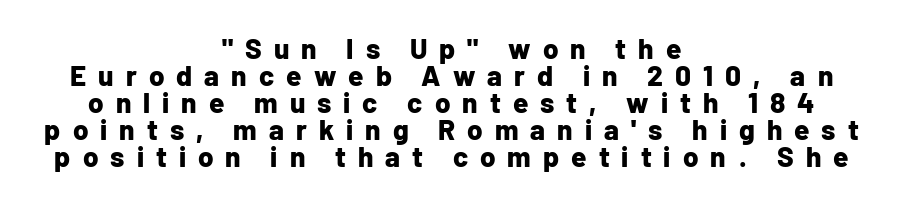
Q: Is the text bold? A: Yes.
Q: Is the text italic (slanted)? A: No, it is upright.
Q: Is the typeface a serif or a sans-serif typeface? A: Sans-serif.
Q: Is the text underlined? A: No.
Q: How is the paragraph aligned? A: Centered.
Q: Is the spacing between letters normal or unusually wide? A: Unusually wide.
Q: Is the spacing between lines tight, normal or loose? A: Tight.
Q: Width (condensed, normal, or wide)? A: Normal.
Q: Stroke contrast? A: Low.
Q: x-height? A: Medium.
Q: Monospaced? A: No.
